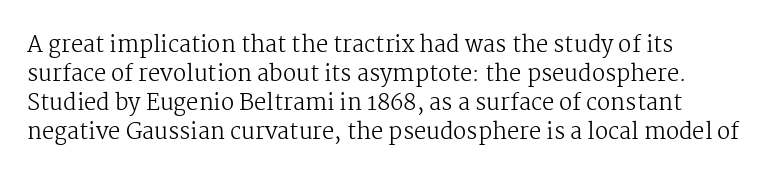
{"italic": "no", "bold": "no", "underline": "no", "align": "left", "line_spacing": "normal", "line_spacing_ratio": 1.32, "letter_spacing": "normal", "letter_spacing_em": 0.0, "glyph_px": 22}
